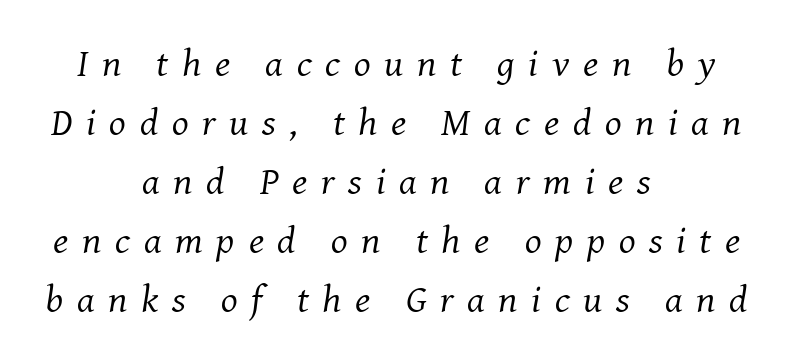
Q: Is the text bold? A: No.
Q: Is the text italic (slanted)? A: Yes, it leans right by about 8 degrees.
Q: Is the typeface a serif or a sans-serif typeface? A: Serif.
Q: Is the text underlined? A: No.
Q: How is the paragraph aligned? A: Centered.
Q: Is the spacing between letters normal or unusually wide? A: Unusually wide.
Q: Is the spacing between lines tight, normal or loose? A: Normal.
Q: Width (condensed, normal, or wide)? A: Normal.
Q: Stroke contrast? A: Medium.
Q: x-height? A: Medium.
Q: Monospaced? A: No.
